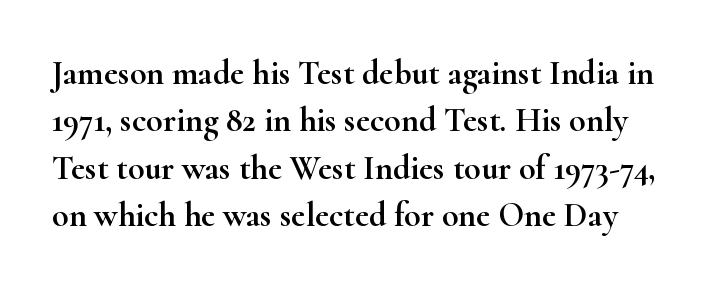
The image shows 34 px wide serif type, upright; set normal line spacing (1.39x), normal letter spacing, not underlined; high stroke contrast and a small x-height.
